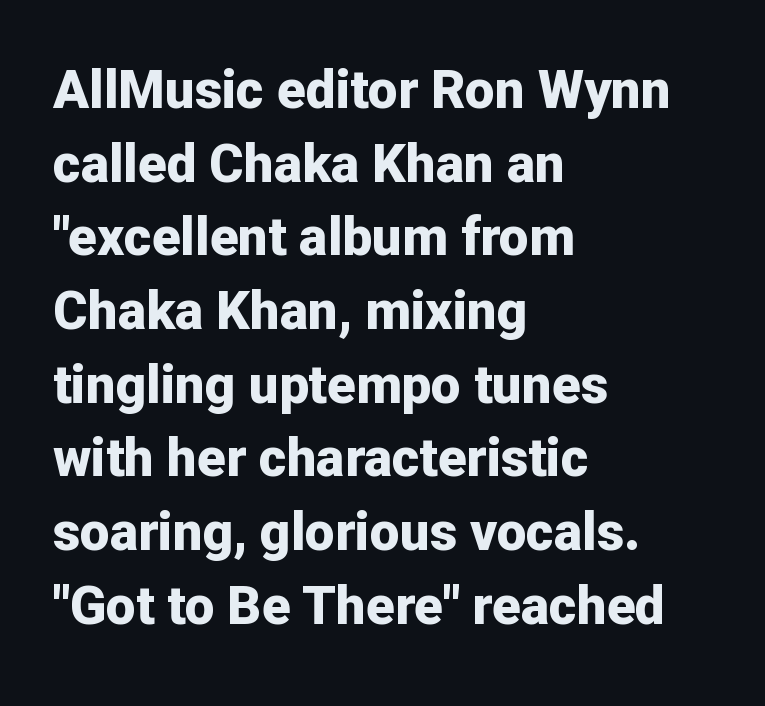
The image shows 53 px bold sans-serif type, upright; set left-aligned, normal line spacing (1.39x), normal letter spacing, not underlined; low stroke contrast and a medium x-height.
